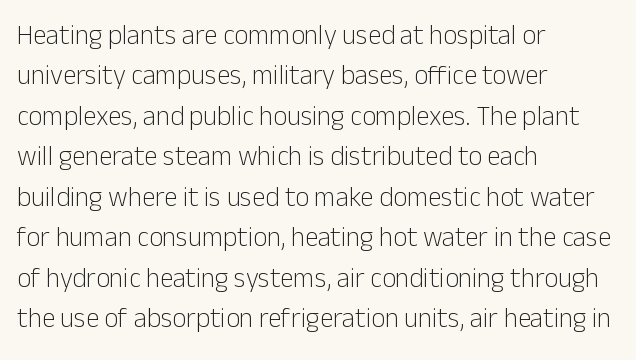
The passage shown stacks its lines at a standard gap. Students, note that the glyphs here touch the page at normal intervals. This reads as an unemphasized weight, regular at the heaviest. Typeset ragged right — the left edge is the straight one. No italicization has been applied; the sample stays upright.
